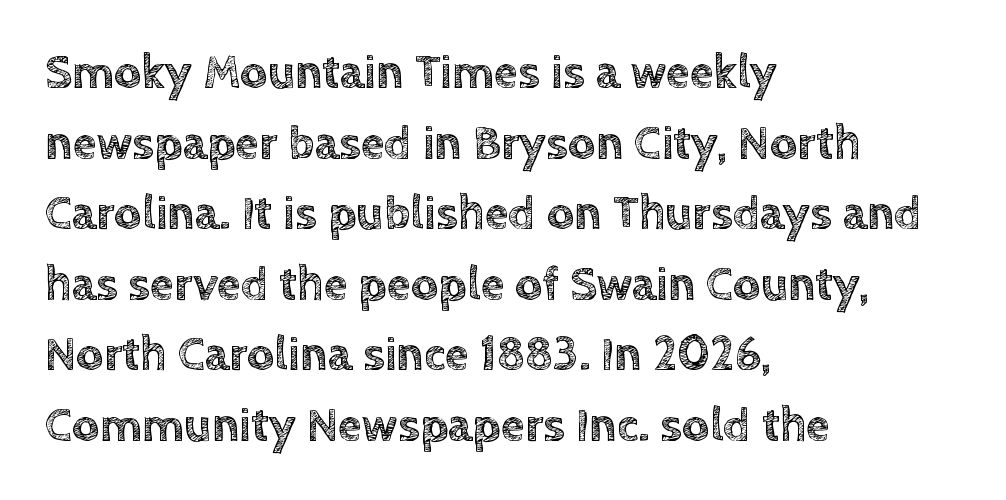
The image shows 48 px text type, upright; set left-aligned, normal line spacing (1.47x), normal letter spacing, not underlined; a large x-height.
